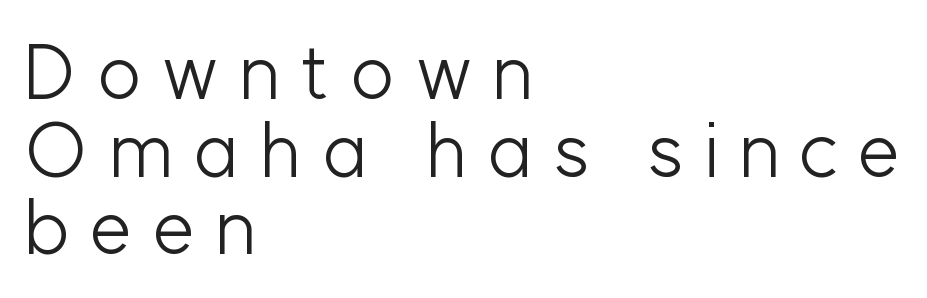
{"serif": "no", "italic": "no", "bold": "no", "weight": "light", "width": "normal", "stroke_contrast": "low", "x_height": "medium", "monospaced": "no", "underline": "no", "align": "left", "line_spacing": "tight", "line_spacing_ratio": 1.02, "letter_spacing": "wide", "letter_spacing_em": 0.26, "glyph_px": 76}
